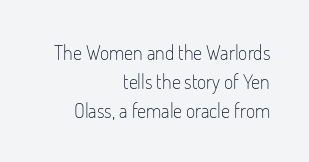
Q: Is the text bold? A: No.
Q: Is the text italic (slanted)? A: No, it is upright.
Q: Is the text underlined? A: No.
Q: How is the paragraph aligned? A: Right-aligned.
Q: Is the spacing between letters normal or unusually wide? A: Normal.
Q: Is the spacing between lines tight, normal or loose? A: Normal.
